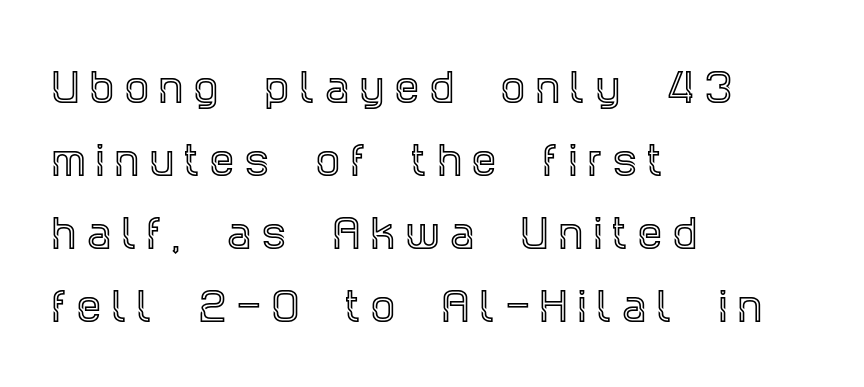
Q: Is the text italic (slanted)? A: No, it is upright.
Q: Is the typeface a serif or a sans-serif typeface? A: Serif.
Q: Is the text underlined? A: No.
Q: How is the paragraph aligned? A: Left-aligned.
Q: Is the spacing between letters normal or unusually wide? A: Unusually wide.
Q: Is the spacing between lines tight, normal or loose? A: Loose.
Q: Width (condensed, normal, or wide)? A: Condensed.
Q: x-height? A: Large.
Q: Monospaced? A: No.
